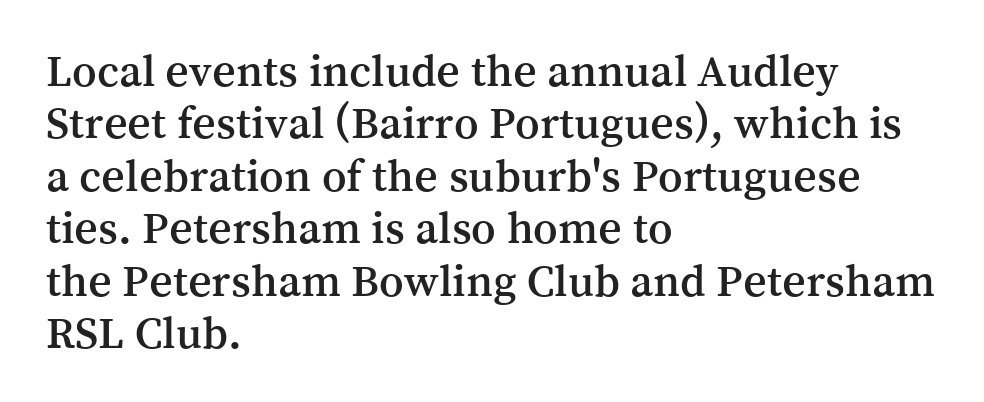
Q: Is the text italic (slanted)? A: No, it is upright.
Q: Is the typeface a serif or a sans-serif typeface? A: Serif.
Q: Is the text underlined? A: No.
Q: How is the paragraph aligned? A: Left-aligned.
Q: Is the spacing between letters normal or unusually wide? A: Normal.
Q: Is the spacing between lines tight, normal or loose? A: Tight.
Q: Width (condensed, normal, or wide)? A: Normal.
Q: Stroke contrast? A: Medium.
Q: x-height? A: Medium.
Q: Monospaced? A: No.
